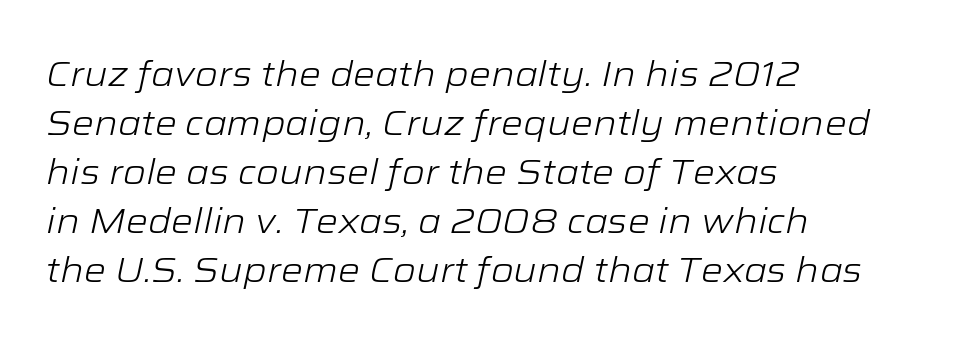
Q: Is the text bold? A: No.
Q: Is the text italic (slanted)? A: Yes, it leans right by about 12 degrees.
Q: Is the text underlined? A: No.
Q: How is the paragraph aligned? A: Left-aligned.
Q: Is the spacing between letters normal or unusually wide? A: Normal.
Q: Is the spacing between lines tight, normal or loose? A: Normal.
Q: Width (condensed, normal, or wide)? A: Wide.
Q: Stroke contrast? A: Low.
Q: x-height? A: Medium.
Q: Monospaced? A: No.
